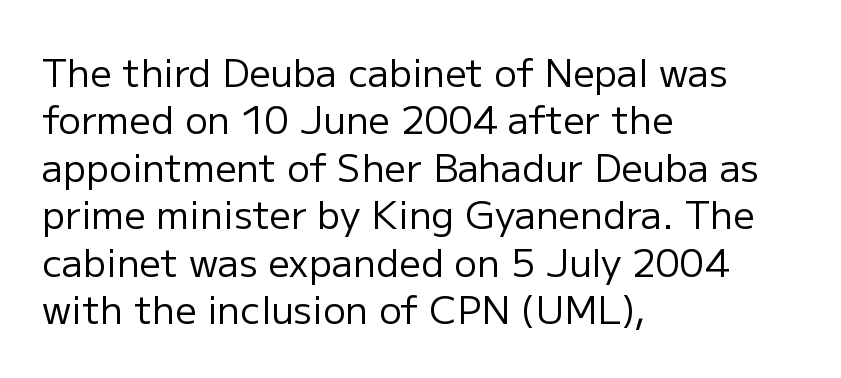
The image shows 38 px regular-weight sans-serif type, upright; set left-aligned, normal line spacing (1.25x), normal letter spacing, not underlined; low stroke contrast and a medium x-height.
